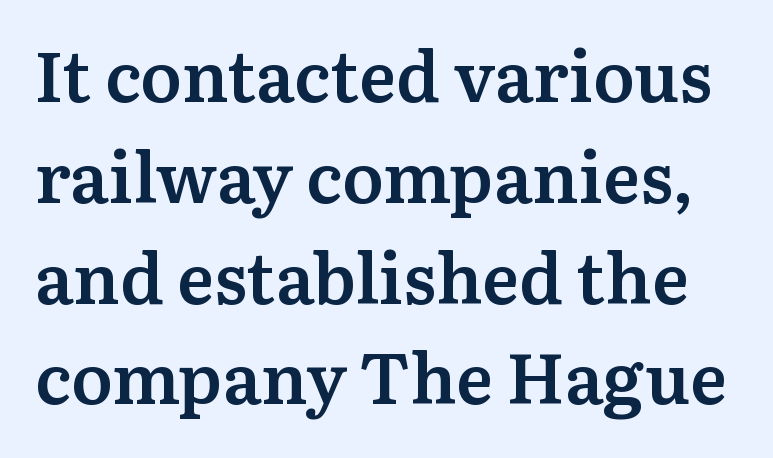
{"serif": "yes", "italic": "no", "bold": "semi", "weight": "semibold", "width": "normal", "stroke_contrast": "medium", "x_height": "medium", "monospaced": "no", "underline": "no", "line_spacing": "normal", "line_spacing_ratio": 1.44, "letter_spacing": "normal", "letter_spacing_em": 0.0, "glyph_px": 70}
